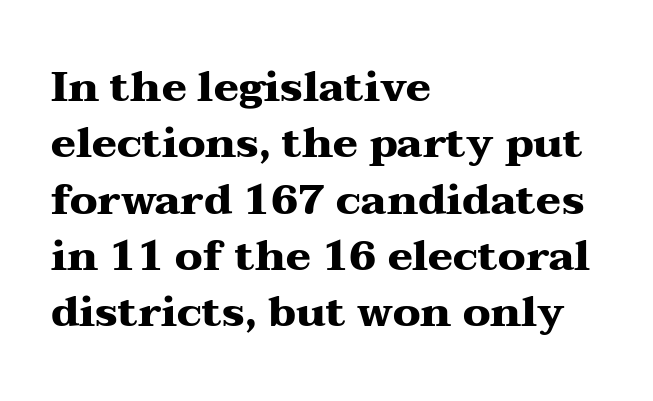
The image shows 42 px heavy, wide serif type, upright; set left-aligned, normal line spacing (1.34x), normal letter spacing, not underlined; medium stroke contrast and a medium x-height.
